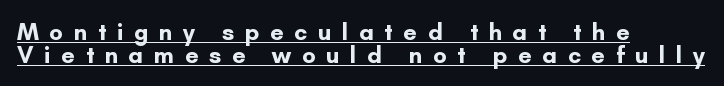
Q: Is the text bold? A: Yes.
Q: Is the text italic (slanted)? A: No, it is upright.
Q: Is the text underlined? A: Yes.
Q: How is the paragraph aligned? A: Left-aligned.
Q: Is the spacing between letters normal or unusually wide? A: Unusually wide.
Q: Is the spacing between lines tight, normal or loose? A: Tight.
